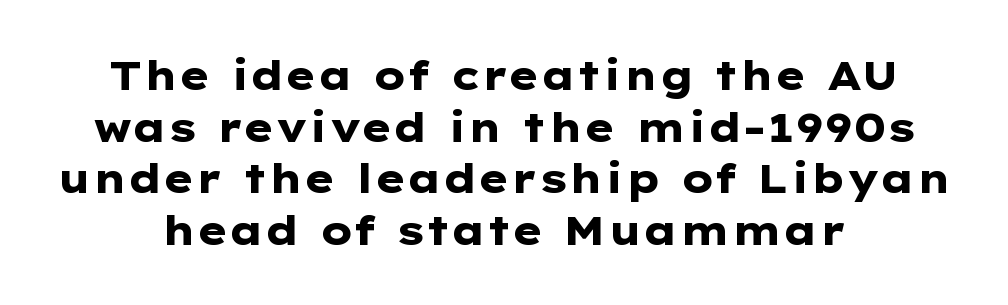
The image shows 40 px heavy, wide sans-serif type, upright; set centered, normal line spacing (1.29x), normal letter spacing, not underlined; low stroke contrast and a medium x-height.
